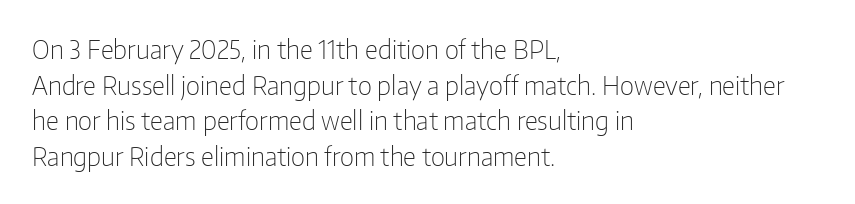
Q: Is the text bold? A: No.
Q: Is the text italic (slanted)? A: No, it is upright.
Q: Is the text underlined? A: No.
Q: How is the paragraph aligned? A: Left-aligned.
Q: Is the spacing between letters normal or unusually wide? A: Normal.
Q: Is the spacing between lines tight, normal or loose? A: Normal.
